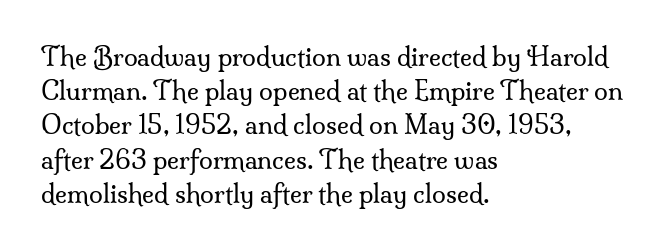
Q: Is the text bold? A: No.
Q: Is the text italic (slanted)? A: No, it is upright.
Q: Is the text underlined? A: No.
Q: How is the paragraph aligned? A: Left-aligned.
Q: Is the spacing between letters normal or unusually wide? A: Normal.
Q: Is the spacing between lines tight, normal or loose? A: Normal.
